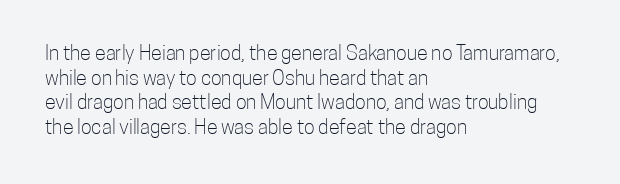
Casual observation: everything's shoved over to the left. This is not heavy type; no bold has been used. Italic? Not at all — the glyphs are vertical. The space beneath each line is pristine and unruled. No extra tracking has been applied to these lines.
